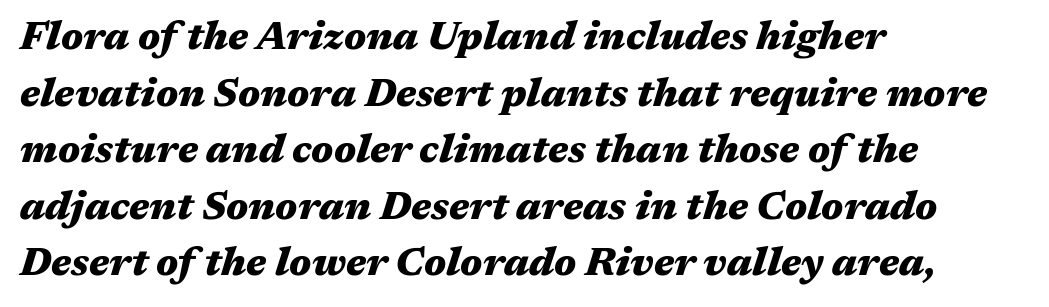
The image shows 39 px heavy, wide type, italic (leaning right); set left-aligned, normal line spacing (1.45x), normal letter spacing, not underlined; medium stroke contrast and a medium x-height.
